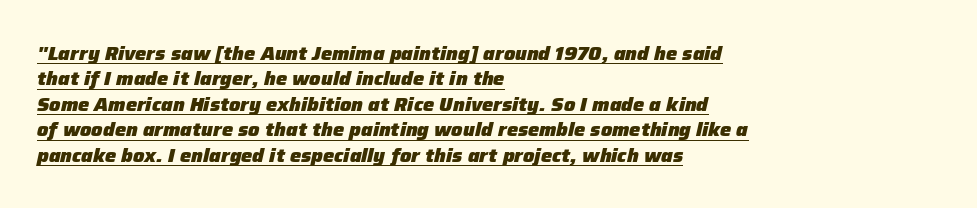
{"italic": "yes", "lean": "right", "slant_degrees": 12, "bold": "yes", "underline": "yes", "align": "left", "line_spacing": "normal", "line_spacing_ratio": 1.27, "letter_spacing": "normal", "letter_spacing_em": 0.0, "glyph_px": 20}
